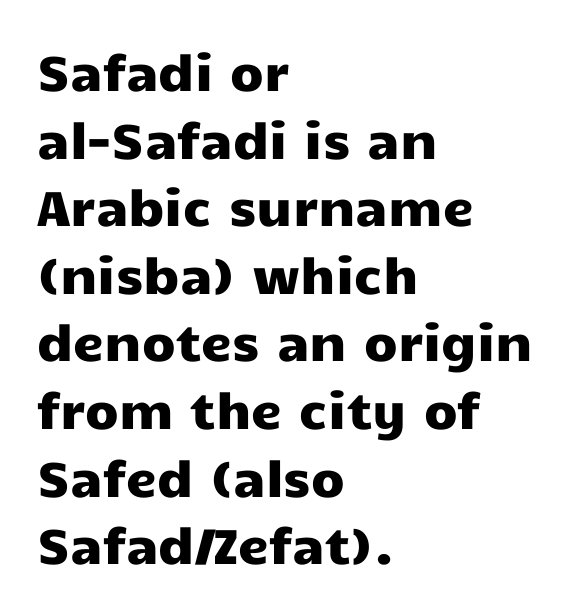
The rows are spaced the way most documents space them. It's the straight-up-and-down kind of type. All the whitespace from short lines collects on the right. To sum up the face: it is a sans, with no serifs.
